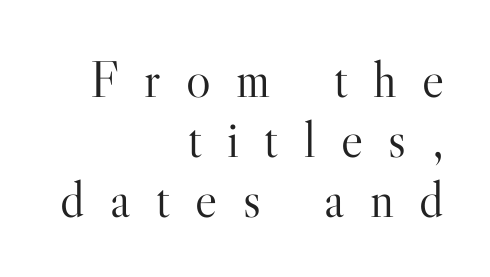
The image shows 52 px light serif type, upright; set right-aligned, tight line spacing (1.15x), unusually wide letter spacing (+0.49 em), not underlined; high stroke contrast and a small x-height.
